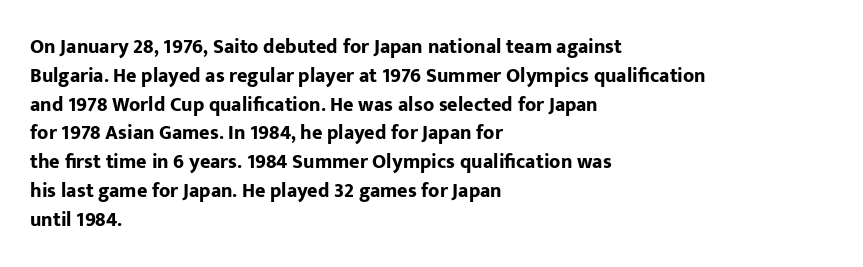
The image shows 20 px bold type, upright; set left-aligned, normal line spacing (1.44x), normal letter spacing, not underlined.
